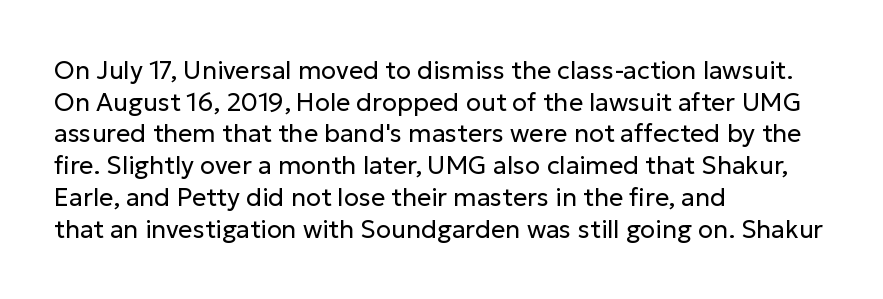
The image shows 25 px text type, upright; set left-aligned, normal line spacing (1.27x), normal letter spacing, not underlined.
